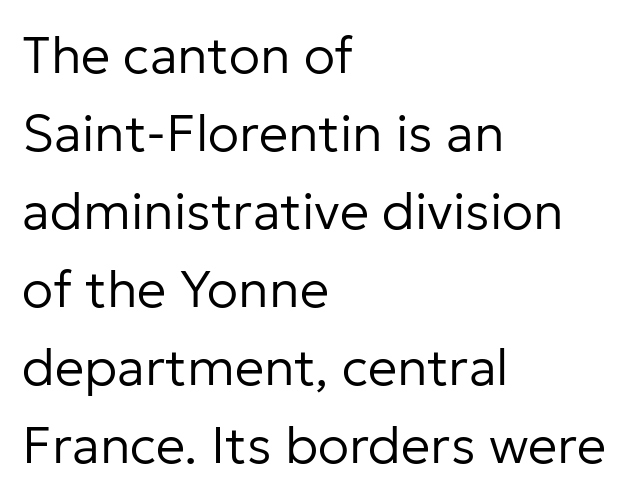
Q: Is the text bold? A: No.
Q: Is the text italic (slanted)? A: No, it is upright.
Q: Is the typeface a serif or a sans-serif typeface? A: Sans-serif.
Q: Is the text underlined? A: No.
Q: How is the paragraph aligned? A: Left-aligned.
Q: Is the spacing between letters normal or unusually wide? A: Normal.
Q: Is the spacing between lines tight, normal or loose? A: Normal.
Q: Width (condensed, normal, or wide)? A: Normal.
Q: Stroke contrast? A: Low.
Q: x-height? A: Medium.
Q: Monospaced? A: No.
